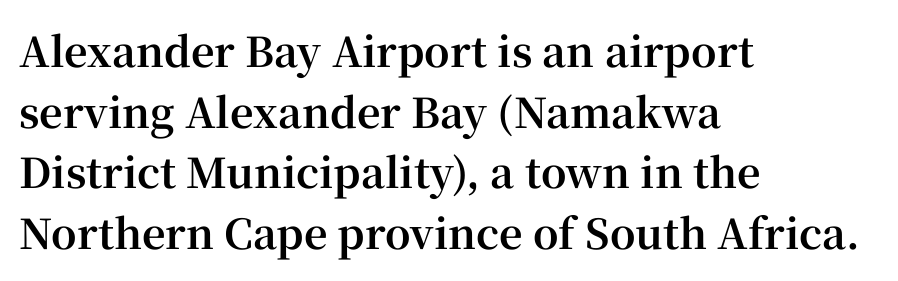
{"serif": "yes", "italic": "no", "bold": "yes", "weight": "bold", "width": "normal", "stroke_contrast": "high", "x_height": "medium", "monospaced": "no", "underline": "no", "align": "left", "line_spacing": "normal", "line_spacing_ratio": 1.48, "letter_spacing": "normal", "letter_spacing_em": 0.0, "glyph_px": 41}
